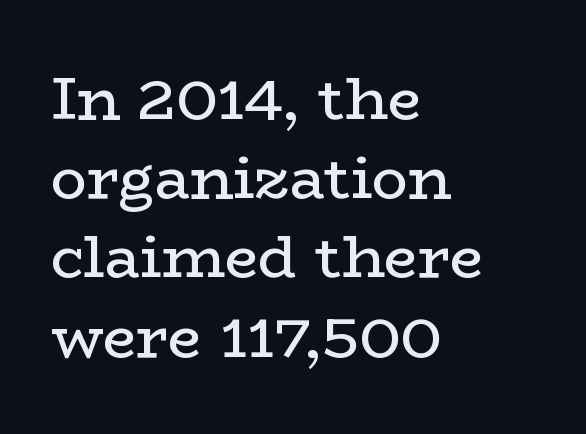
The image shows 60 px regular-weight, wide serif type, upright; set left-aligned, normal line spacing (1.32x), normal letter spacing, not underlined; low stroke contrast and a medium x-height.
